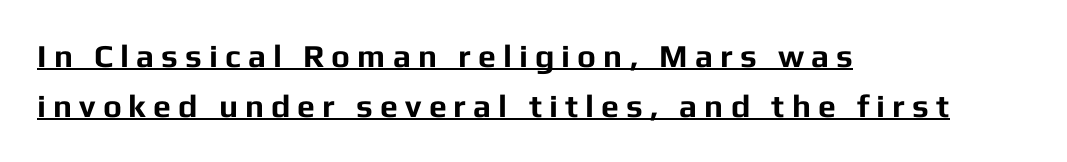
{"serif": "no", "italic": "no", "bold": "yes", "weight": "bold", "width": "normal", "stroke_contrast": "low", "x_height": "medium", "monospaced": "no", "underline": "yes", "align": "left", "line_spacing": "normal", "line_spacing_ratio": 1.55, "letter_spacing": "wide", "letter_spacing_em": 0.22, "glyph_px": 32}
